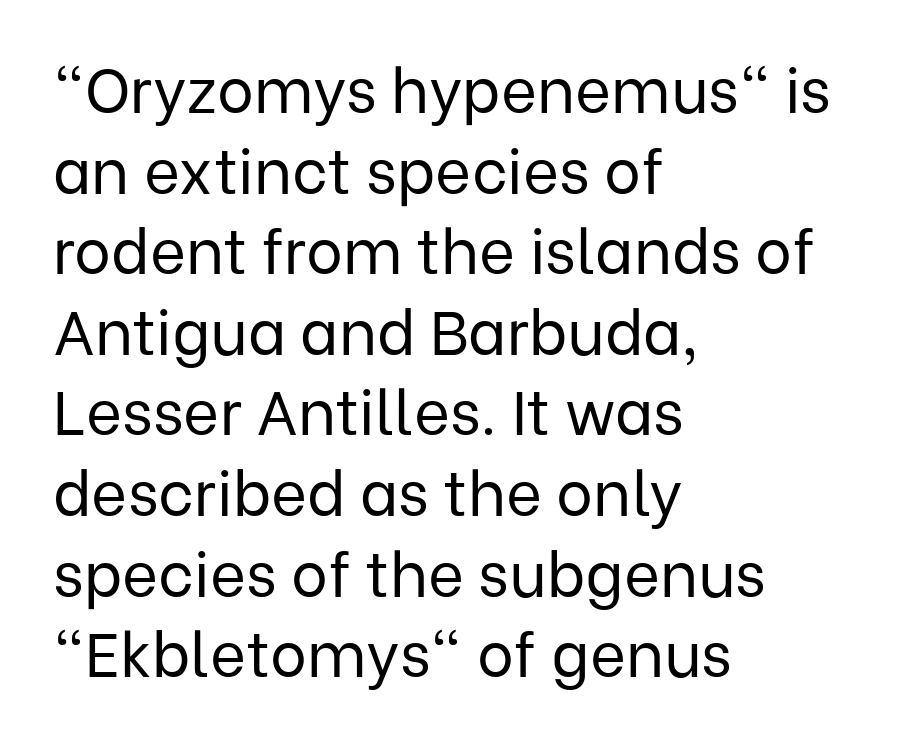
Q: Is the text bold? A: No.
Q: Is the text italic (slanted)? A: No, it is upright.
Q: Is the typeface a serif or a sans-serif typeface? A: Sans-serif.
Q: Is the text underlined? A: No.
Q: How is the paragraph aligned? A: Left-aligned.
Q: Is the spacing between letters normal or unusually wide? A: Normal.
Q: Is the spacing between lines tight, normal or loose? A: Normal.
Q: Width (condensed, normal, or wide)? A: Normal.
Q: Stroke contrast? A: Low.
Q: x-height? A: Medium.
Q: Monospaced? A: No.
